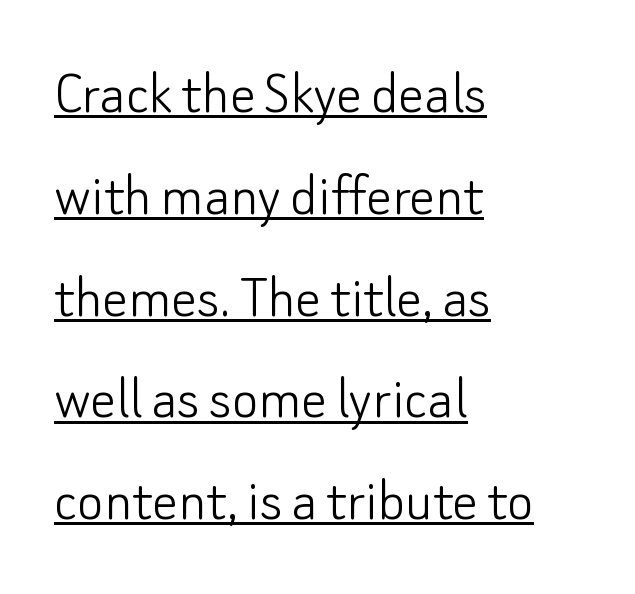
Is the block centered? No — it sits flush against the left margin. Are there feet on the stems? There aren't — it's a sans. Vertical strokes here are truly vertical. The letterforms sit at book weight or below. What stands out about the letter spacing? Nothing — it is the standard amount.
